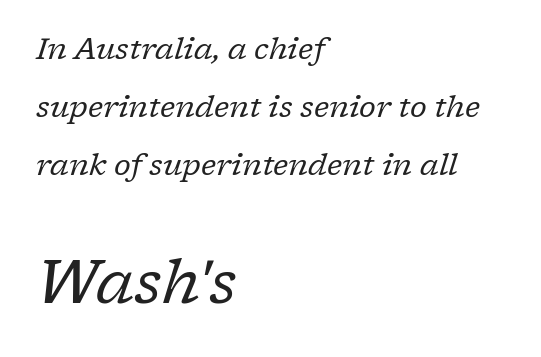
The image shows 61 px regular-weight serif type, italic (leaning right); set left-aligned, loose line spacing (1.93x), normal letter spacing, not underlined; the second (bottom) block is 2.03x larger; low stroke contrast and a medium x-height.
